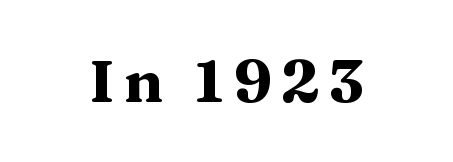
Q: Is the text bold? A: Yes.
Q: Is the text italic (slanted)? A: No, it is upright.
Q: Is the typeface a serif or a sans-serif typeface? A: Serif.
Q: Is the text underlined? A: No.
Q: Width (condensed, normal, or wide)? A: Wide.
Q: Stroke contrast? A: Medium.
Q: x-height? A: Medium.
Q: Monospaced? A: No.
